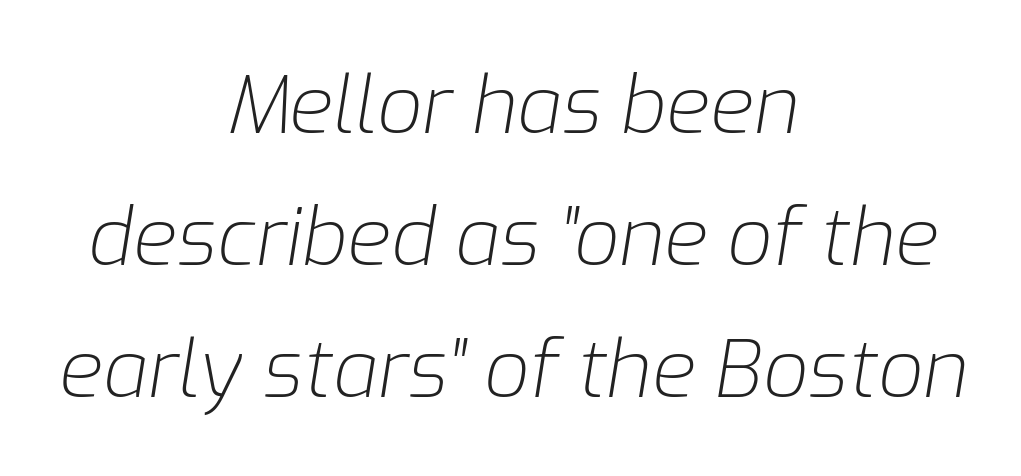
A light-to-regular cut is what we see here. No word sits above an underline. Students, note that the glyphs here touch the page at normal intervals. A typesetter would call this proportional, since set widths differ per character. Vertical spacing — default. An italicized treatment has been applied to the whole sample.
